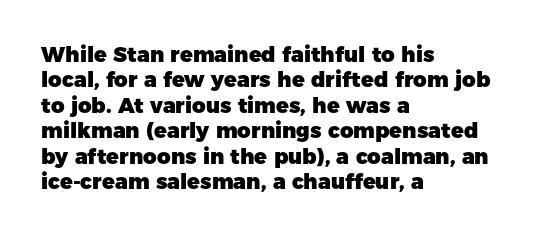
Q: Is the text bold? A: Yes.
Q: Is the text italic (slanted)? A: No, it is upright.
Q: Is the text underlined? A: No.
Q: How is the paragraph aligned? A: Left-aligned.
Q: Is the spacing between letters normal or unusually wide? A: Normal.
